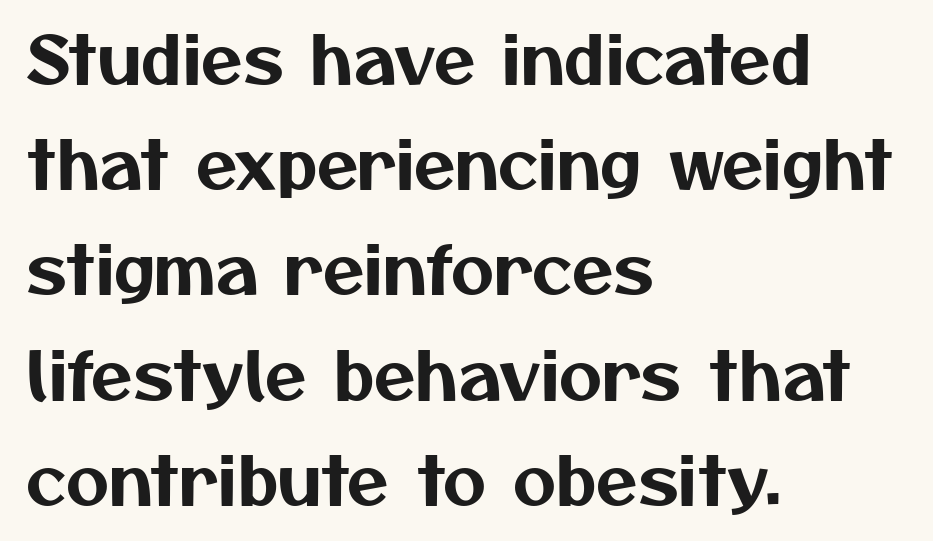
The space between consecutive lines is moderate. Descenders hang freely into open space. This sample has the flowing, uneven cadence of proportional lettering. Glyph-to-glyph distance matches everyday printed text. A typesetter would label this face a sans. The rendering anchors every line to the left-hand side.
